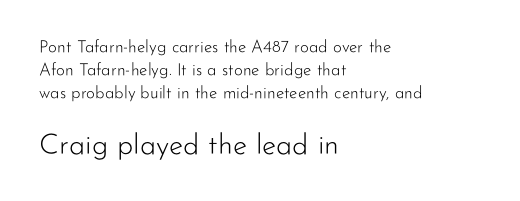
{"serif": "no", "italic": "no", "bold": "no", "weight": "light", "width": "normal", "stroke_contrast": "low", "x_height": "small", "monospaced": "no", "underline": "no", "align": "left", "line_spacing": "normal", "line_spacing_ratio": 1.36, "letter_spacing": "normal", "letter_spacing_em": 0.0, "larger_block": "second", "size_ratio": 1.71, "glyph_px": 29}
